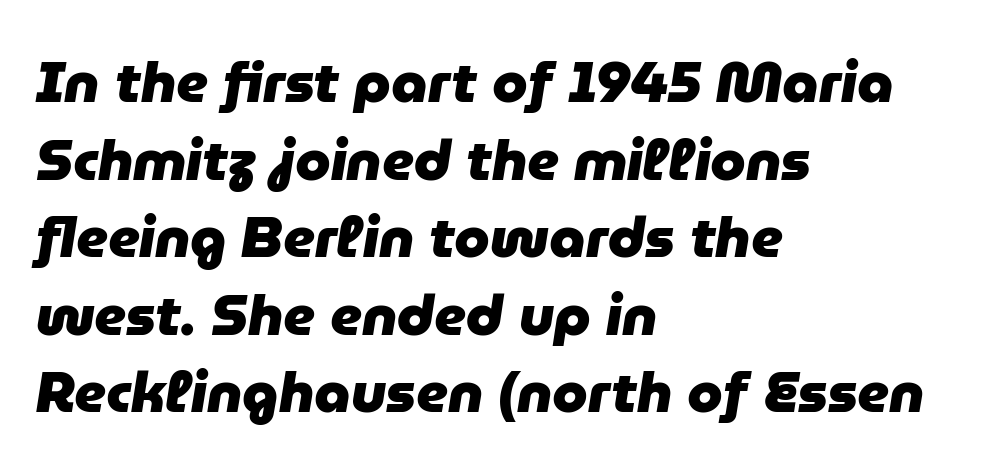
Notice how the stems are inclined rather than vertical — that's the hallmark of italics. The paragraph has a hard left edge and a soft right edge. Characters follow at the spacing the type designer built in. Normally led — the rows are evenly, conventionally spaced.
